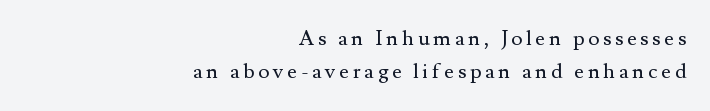
The image shows 21 px text type, upright; set right-aligned, normal line spacing (1.59x), not underlined.
